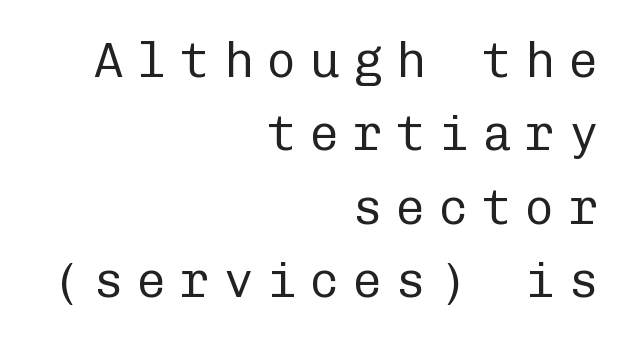
Rule under the text: the space is simply empty. The cut favours lightness, reaching ordinary text weight at its darkest. The text block is weighted toward the right margin, trailing off unevenly leftward. Posture: vertical. One glance says typical: line gaps are just what's usual.
